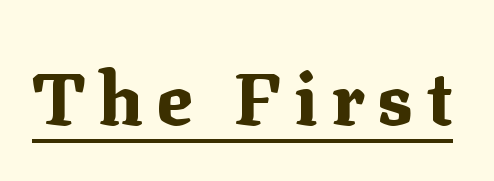
The image shows 74 px bold serif type, upright; set underlined; medium stroke contrast and a medium x-height.
